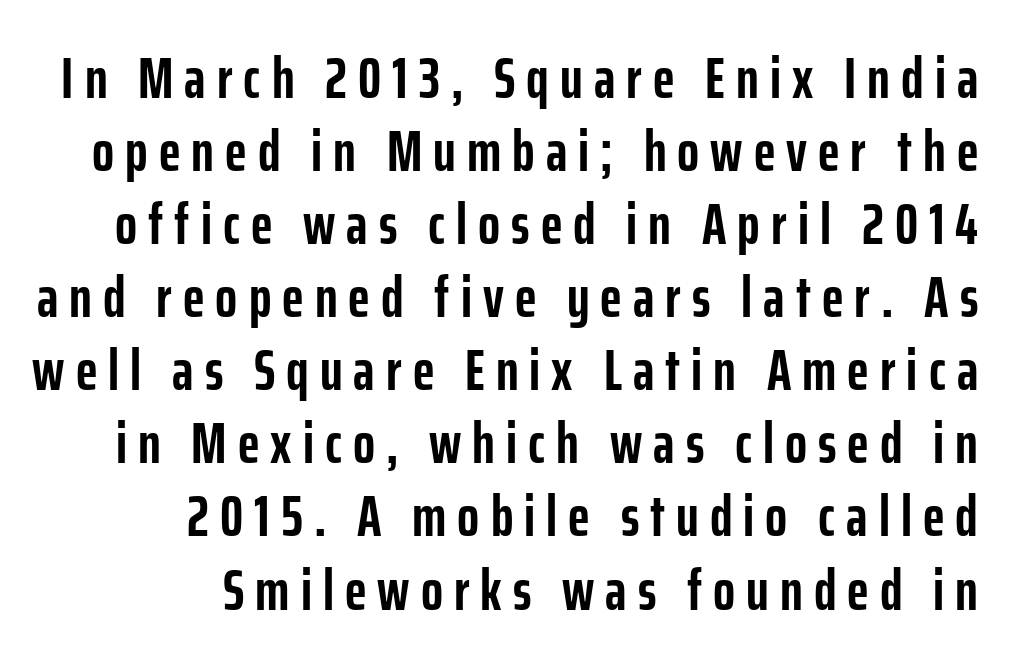
A typesetter would call this proportional, since set widths differ per character. Check where the strokes stop: nothing finishes them off — pure sans. Strong, thick strokes mark this as bold type. The font's upright variant was chosen for this text. The setting favours the right margin, as signatures and pull-quotes sometimes do. This block has exactly the height ordinary leading produces.
